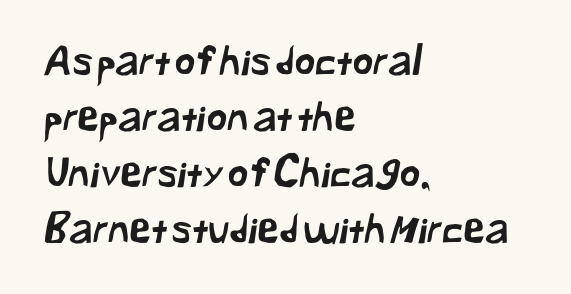
{"serif": "no", "width": "normal", "stroke_contrast": "low", "x_height": "medium", "monospaced": "no", "underline": "no", "align": "left", "line_spacing": "normal", "line_spacing_ratio": 1.4, "letter_spacing": "normal", "letter_spacing_em": 0.0, "glyph_px": 40}
